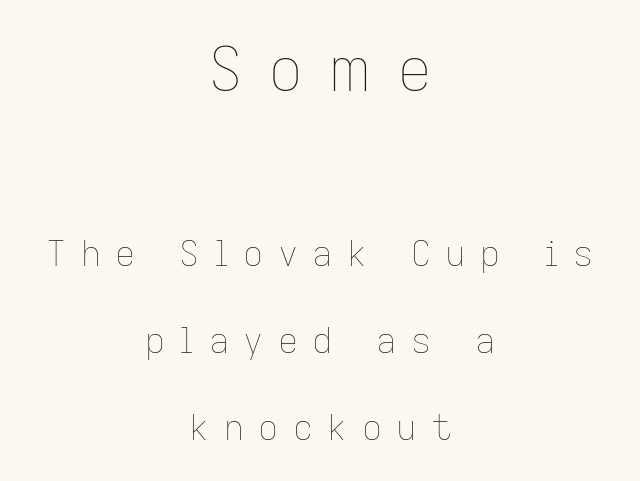
{"italic": "no", "bold": "no", "weight": "thin", "width": "normal", "stroke_contrast": "low", "x_height": "medium", "monospaced": "no", "underline": "no", "align": "center", "line_spacing": "loose", "line_spacing_ratio": 2.48, "letter_spacing": "wide", "letter_spacing_em": 0.41, "larger_block": "first", "size_ratio": 1.74, "glyph_px": 61}
